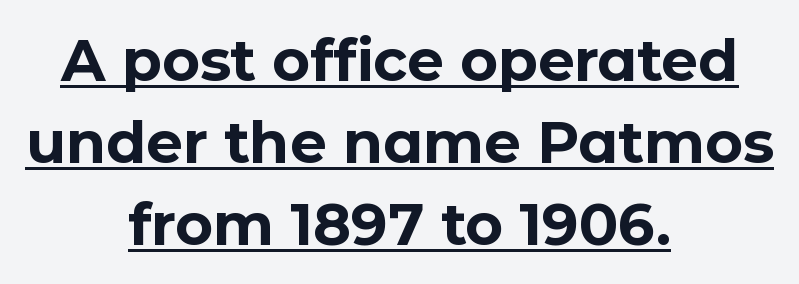
{"serif": "no", "italic": "no", "bold": "yes", "weight": "bold", "width": "normal", "stroke_contrast": "low", "x_height": "medium", "monospaced": "no", "underline": "yes", "align": "center", "line_spacing": "normal", "line_spacing_ratio": 1.41, "letter_spacing": "normal", "letter_spacing_em": 0.0, "glyph_px": 58}
